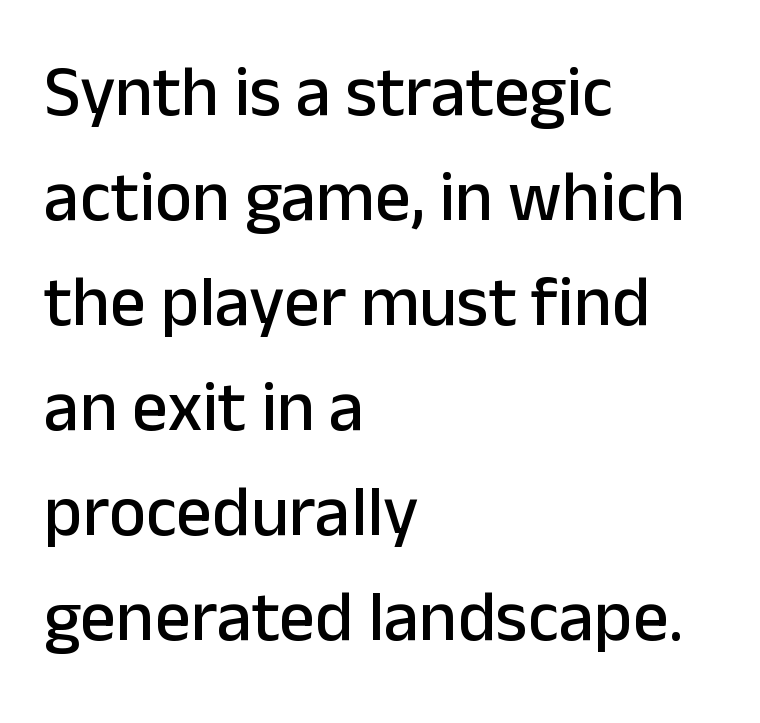
Q: Is the text italic (slanted)? A: No, it is upright.
Q: Is the typeface a serif or a sans-serif typeface? A: Sans-serif.
Q: Is the text underlined? A: No.
Q: How is the paragraph aligned? A: Left-aligned.
Q: Is the spacing between letters normal or unusually wide? A: Normal.
Q: Is the spacing between lines tight, normal or loose? A: Normal.
Q: Width (condensed, normal, or wide)? A: Normal.
Q: Stroke contrast? A: Low.
Q: x-height? A: Medium.
Q: Monospaced? A: No.
